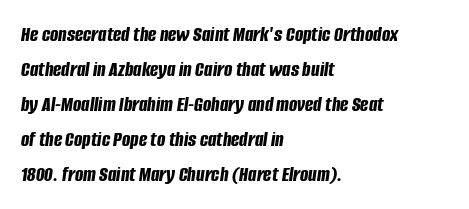
Q: Is the text bold? A: Yes.
Q: Is the text italic (slanted)? A: Yes, it leans right by about 8 degrees.
Q: Is the text underlined? A: No.
Q: How is the paragraph aligned? A: Left-aligned.
Q: Is the spacing between letters normal or unusually wide? A: Normal.
Q: Is the spacing between lines tight, normal or loose? A: Normal.
